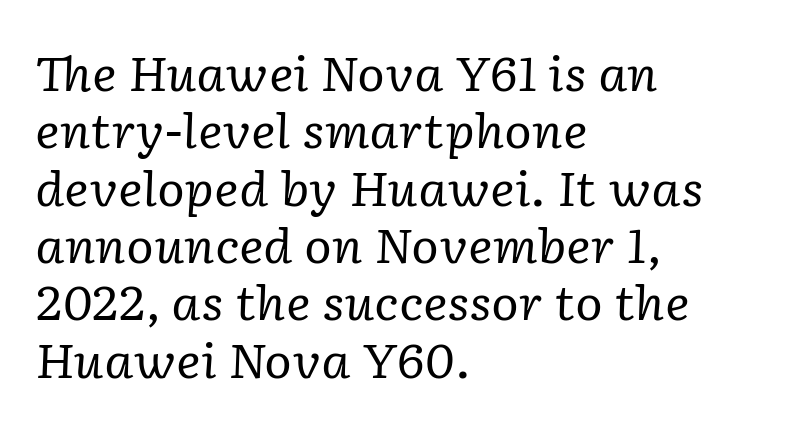
{"serif": "yes", "italic": "yes", "lean": "right", "slant_degrees": 2, "bold": "no", "weight": "regular", "width": "normal", "stroke_contrast": "low", "x_height": "medium", "monospaced": "no", "underline": "no", "align": "left", "line_spacing_ratio": 1.22, "letter_spacing": "normal", "letter_spacing_em": 0.0, "glyph_px": 47}
